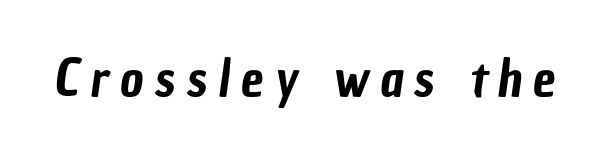
{"serif": "no", "width": "condensed", "stroke_contrast": "low", "x_height": "medium", "monospaced": "no", "underline": "no", "letter_spacing": "wide", "letter_spacing_em": 0.21, "glyph_px": 51}
